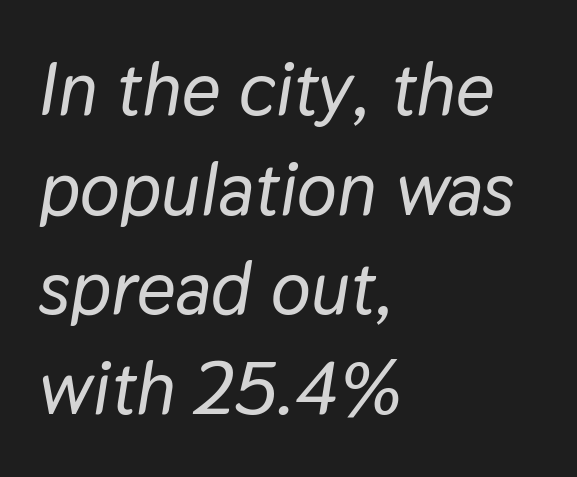
{"italic": "yes", "lean": "right", "slant_degrees": 9, "width": "normal", "stroke_contrast": "low", "x_height": "medium", "monospaced": "no", "underline": "no", "align": "left", "line_spacing": "normal", "line_spacing_ratio": 1.33, "letter_spacing": "normal", "letter_spacing_em": 0.0, "glyph_px": 75}
